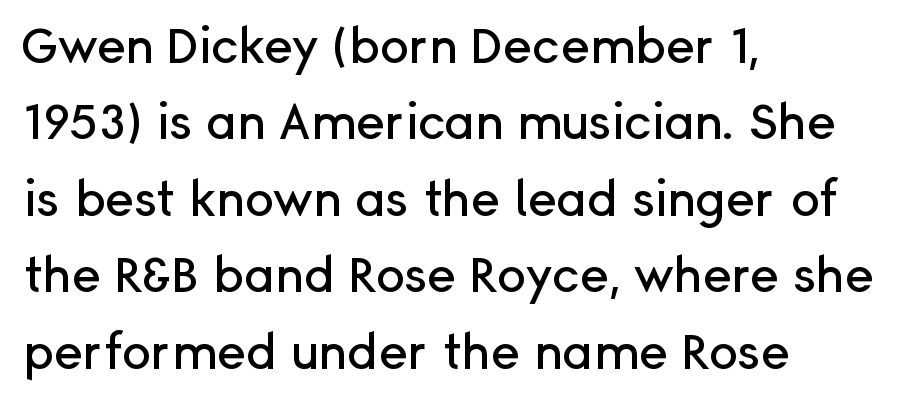
{"serif": "no", "italic": "no", "width": "normal", "stroke_contrast": "low", "x_height": "medium", "monospaced": "no", "underline": "no", "align": "left", "line_spacing": "normal", "line_spacing_ratio": 1.56, "letter_spacing": "normal", "letter_spacing_em": 0.0, "glyph_px": 49}
